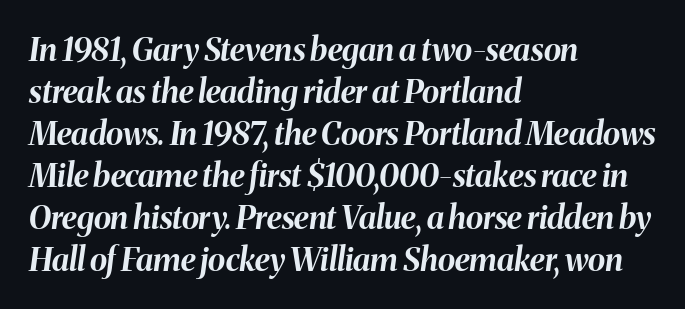
{"italic": "yes", "lean": "right", "slant_degrees": 8, "bold": "yes", "weight": "bold", "width": "normal", "stroke_contrast": "medium", "x_height": "medium", "monospaced": "no", "underline": "no", "align": "left", "line_spacing": "normal", "line_spacing_ratio": 1.31, "letter_spacing": "normal", "letter_spacing_em": 0.0, "glyph_px": 32}
